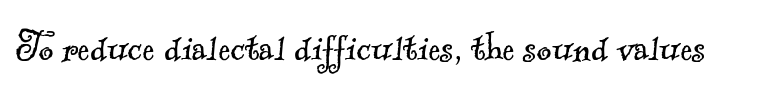
Q: Is the text bold? A: No.
Q: Is the typeface a serif or a sans-serif typeface? A: Serif.
Q: Is the text underlined? A: No.
Q: Is the spacing between letters normal or unusually wide? A: Normal.
Q: Width (condensed, normal, or wide)? A: Normal.
Q: x-height? A: Small.
Q: Monospaced? A: No.
